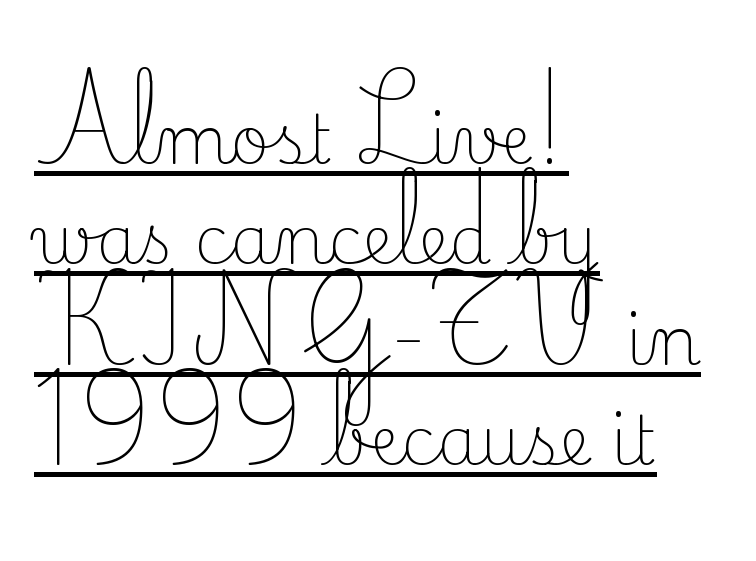
{"serif": "yes", "italic": "no", "bold": "no", "weight": "light", "width": "normal", "stroke_contrast": "low", "x_height": "small", "monospaced": "no", "underline": "yes", "align": "left", "line_spacing": "normal", "line_spacing_ratio": 1.5, "letter_spacing": "normal", "letter_spacing_em": 0.0, "glyph_px": 67}
